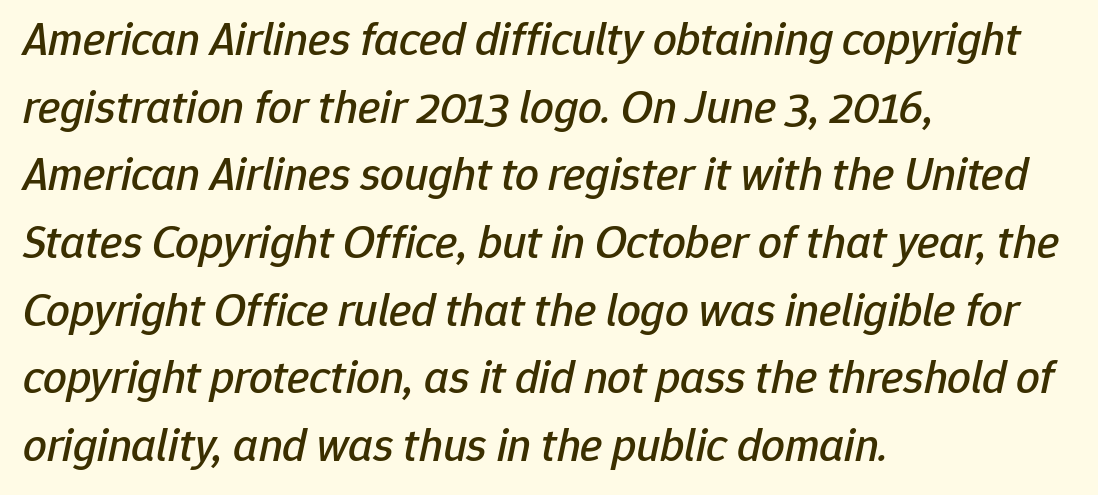
Q: Is the text italic (slanted)? A: Yes, it leans right by about 12 degrees.
Q: Is the text underlined? A: No.
Q: How is the paragraph aligned? A: Left-aligned.
Q: Is the spacing between letters normal or unusually wide? A: Normal.
Q: Is the spacing between lines tight, normal or loose? A: Normal.
Q: Width (condensed, normal, or wide)? A: Normal.
Q: Stroke contrast? A: Low.
Q: x-height? A: Medium.
Q: Monospaced? A: No.
